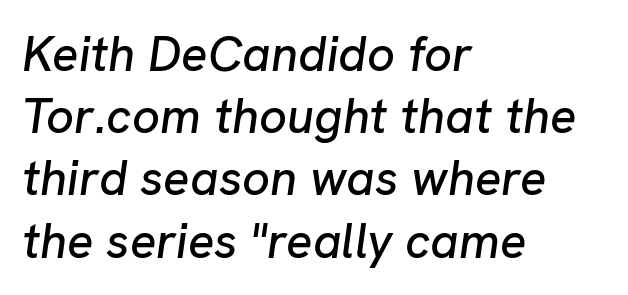
Q: Is the text italic (slanted)? A: Yes, it leans right by about 8 degrees.
Q: Is the text underlined? A: No.
Q: How is the paragraph aligned? A: Left-aligned.
Q: Is the spacing between letters normal or unusually wide? A: Normal.
Q: Is the spacing between lines tight, normal or loose? A: Normal.
Q: Width (condensed, normal, or wide)? A: Normal.
Q: Stroke contrast? A: Low.
Q: x-height? A: Medium.
Q: Monospaced? A: No.
